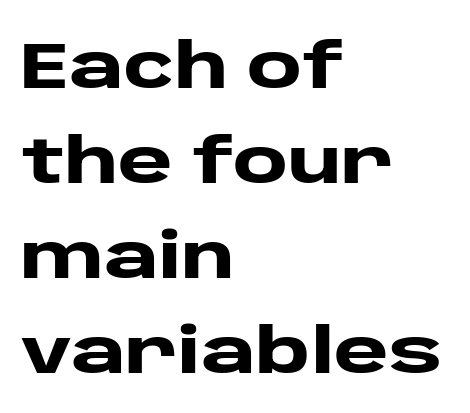
The image shows 66 px heavy, wide sans-serif type, upright; set left-aligned, normal line spacing (1.44x), normal letter spacing, not underlined; low stroke contrast and a large x-height.
